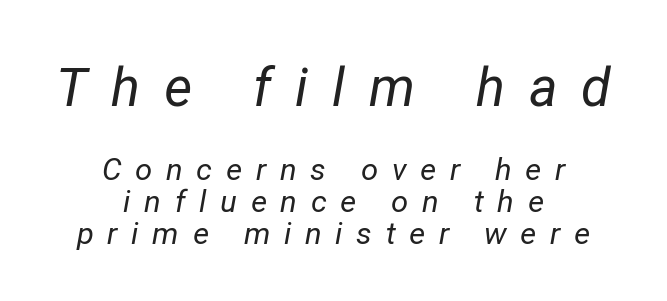
{"italic": "yes", "lean": "right", "slant_degrees": 12, "bold": "no", "weight": "regular", "width": "normal", "stroke_contrast": "low", "x_height": "medium", "monospaced": "no", "underline": "no", "align": "center", "line_spacing": "tight", "line_spacing_ratio": 1.03, "letter_spacing": "wide", "letter_spacing_em": 0.44, "larger_block": "first", "size_ratio": 1.74, "glyph_px": 54}
